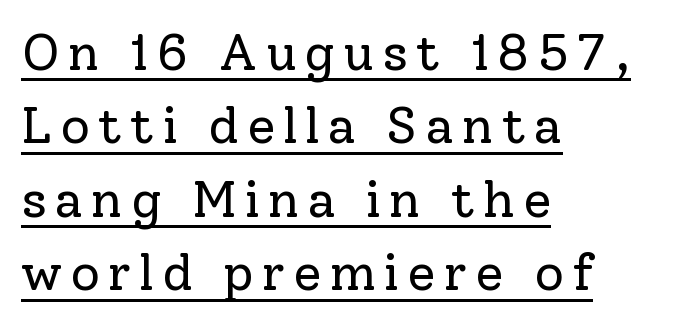
Q: Is the text bold? A: No.
Q: Is the text italic (slanted)? A: No, it is upright.
Q: Is the typeface a serif or a sans-serif typeface? A: Serif.
Q: Is the text underlined? A: Yes.
Q: How is the paragraph aligned? A: Left-aligned.
Q: Is the spacing between lines tight, normal or loose? A: Normal.
Q: Width (condensed, normal, or wide)? A: Normal.
Q: Stroke contrast? A: Low.
Q: x-height? A: Medium.
Q: Monospaced? A: No.
